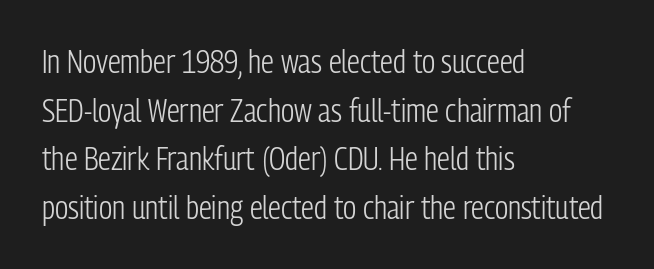
The letters look calm and open, with moderate or lighter stems. How would I describe the line gaps? Plain and ordinary. Looks like regular typesetting: each glyph gets only the width it needs. Line beginnings align vertically; line endings do not. Honestly, there is no underline to notice here at all.
